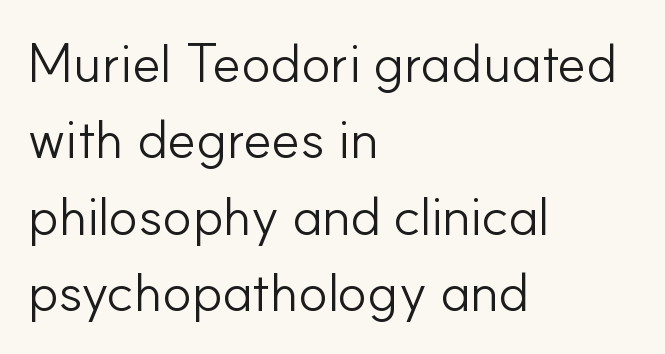
Alignment: flush left. When letters stand straight like this, we call the style roman or upright. Caption: standard tracking, unaltered. Here the designer chose a conventional face with non-uniform glyph widths.
